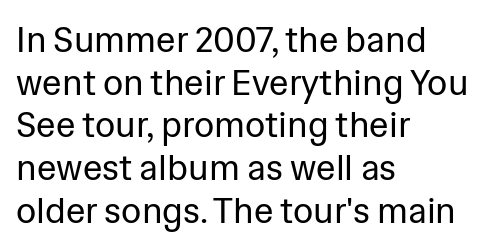
Q: Is the text bold? A: No.
Q: Is the text italic (slanted)? A: No, it is upright.
Q: Is the typeface a serif or a sans-serif typeface? A: Sans-serif.
Q: Is the text underlined? A: No.
Q: How is the paragraph aligned? A: Left-aligned.
Q: Is the spacing between letters normal or unusually wide? A: Normal.
Q: Width (condensed, normal, or wide)? A: Normal.
Q: Stroke contrast? A: Low.
Q: x-height? A: Medium.
Q: Monospaced? A: No.
